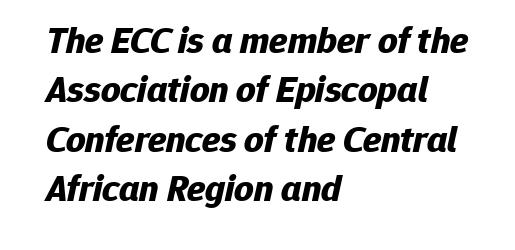
{"italic": "yes", "lean": "right", "slant_degrees": 12, "bold": "yes", "weight": "bold", "width": "normal", "stroke_contrast": "low", "x_height": "medium", "monospaced": "no", "underline": "no", "align": "left", "line_spacing": "normal", "line_spacing_ratio": 1.3, "letter_spacing": "normal", "letter_spacing_em": 0.0, "glyph_px": 38}
